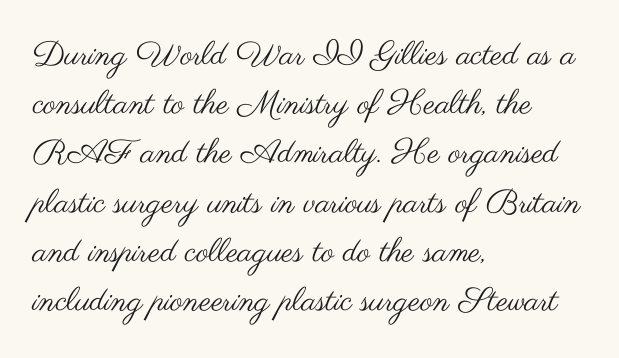
Q: Is the text bold? A: No.
Q: Is the text italic (slanted)? A: Yes.
Q: Is the typeface a serif or a sans-serif typeface? A: Sans-serif.
Q: Is the text underlined? A: No.
Q: How is the paragraph aligned? A: Left-aligned.
Q: Is the spacing between letters normal or unusually wide? A: Normal.
Q: Is the spacing between lines tight, normal or loose? A: Normal.
Q: Width (condensed, normal, or wide)? A: Wide.
Q: Stroke contrast? A: Medium.
Q: x-height? A: Small.
Q: Monospaced? A: No.
